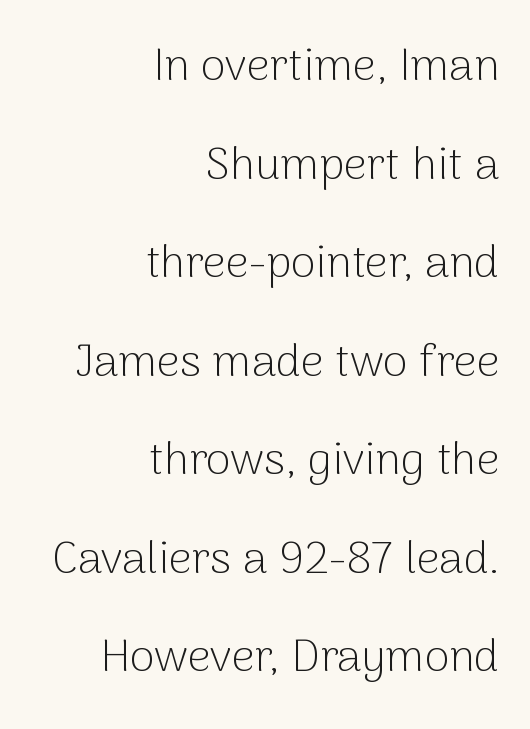
Q: Is the text bold? A: No.
Q: Is the text italic (slanted)? A: No, it is upright.
Q: Is the typeface a serif or a sans-serif typeface? A: Sans-serif.
Q: Is the text underlined? A: No.
Q: How is the paragraph aligned? A: Right-aligned.
Q: Is the spacing between letters normal or unusually wide? A: Normal.
Q: Is the spacing between lines tight, normal or loose? A: Loose.
Q: Width (condensed, normal, or wide)? A: Normal.
Q: Stroke contrast? A: Low.
Q: x-height? A: Medium.
Q: Monospaced? A: No.
